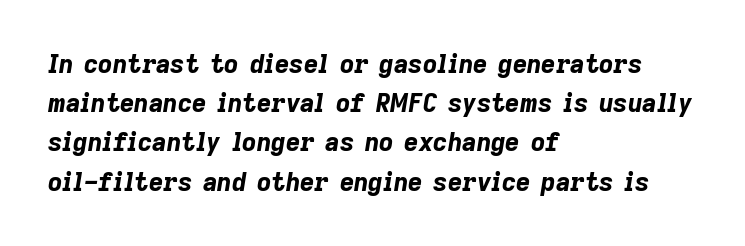
The image shows 25 px bold type, italic (leaning right); set left-aligned, normal line spacing (1.57x), normal letter spacing, not underlined.
